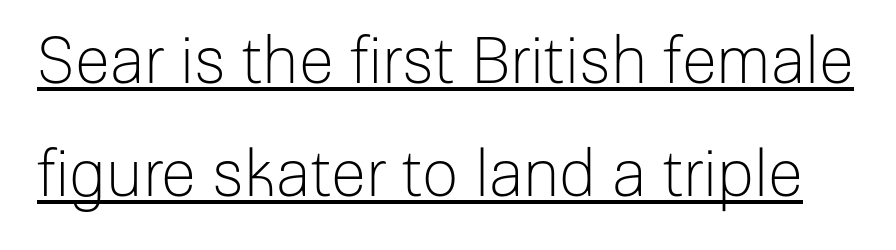
Is this a fixed-width face? No — the glyphs have proportional, varying widths. Observe the ordinary spacing: letters are neighbours, not strangers. What kind of face is this? One without serifs — a sans. Does a line run under the words? Yes, clearly.
